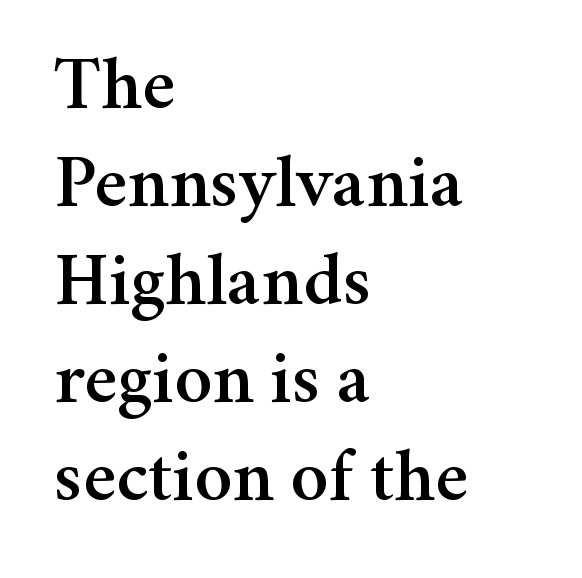
The image shows 76 px serif type, upright; set left-aligned, normal line spacing (1.29x), normal letter spacing, not underlined; medium stroke contrast and a medium x-height.
